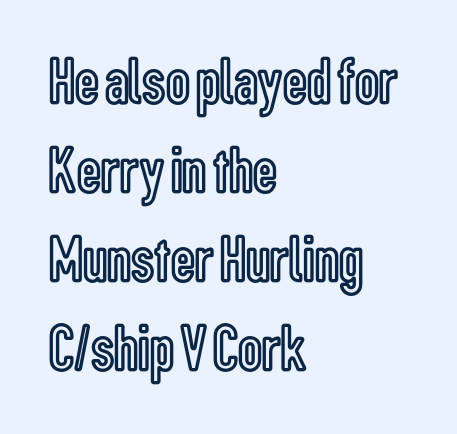
The image shows 67 px condensed type, upright; set left-aligned, normal line spacing (1.33x), normal letter spacing, not underlined; a medium x-height.
